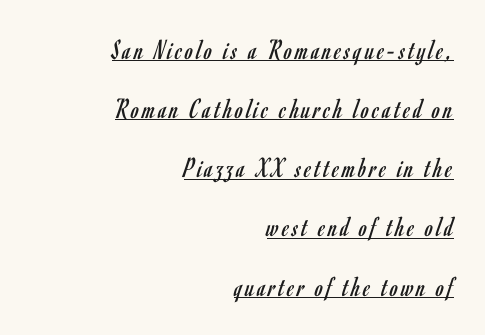
The image shows 29 px regular-weight, condensed sans-serif type; set right-aligned, loose line spacing (2.04x), underlined; low stroke contrast and a small x-height.
